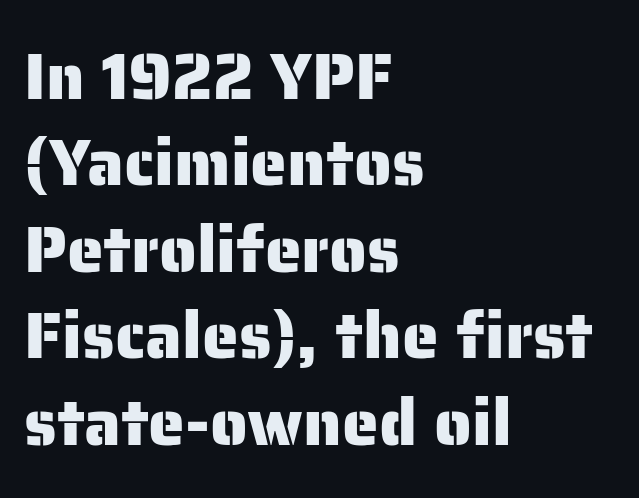
Q: Is the text italic (slanted)? A: No, it is upright.
Q: Is the typeface a serif or a sans-serif typeface? A: Sans-serif.
Q: Is the text underlined? A: No.
Q: How is the paragraph aligned? A: Left-aligned.
Q: Is the spacing between letters normal or unusually wide? A: Normal.
Q: Is the spacing between lines tight, normal or loose? A: Normal.
Q: Width (condensed, normal, or wide)? A: Normal.
Q: Stroke contrast? A: Low.
Q: x-height? A: Medium.
Q: Monospaced? A: No.
